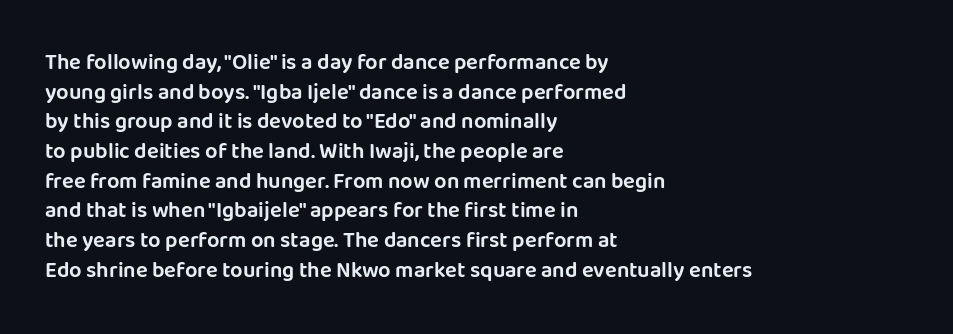
The passage shown stacks its lines at a standard gap. Look at the tracking — it's just the regular setting, nothing added. A typesetter would mark this as roman, not italic. Underlining? Definitely not there. One-word summary of the alignment: left.
